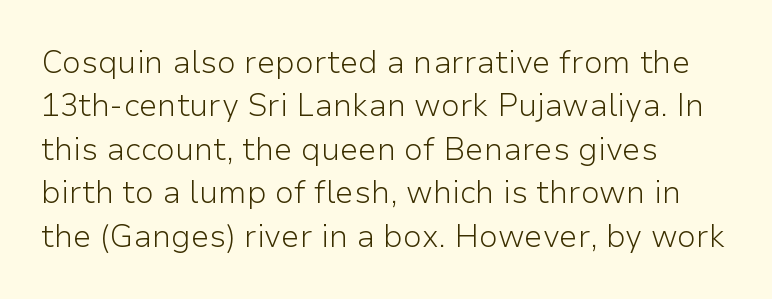
{"serif": "no", "italic": "no", "bold": "no", "weight": "light", "width": "normal", "stroke_contrast": "low", "x_height": "medium", "monospaced": "no", "underline": "no", "align": "left", "line_spacing": "normal", "line_spacing_ratio": 1.4, "letter_spacing": "normal", "letter_spacing_em": 0.0, "glyph_px": 31}
